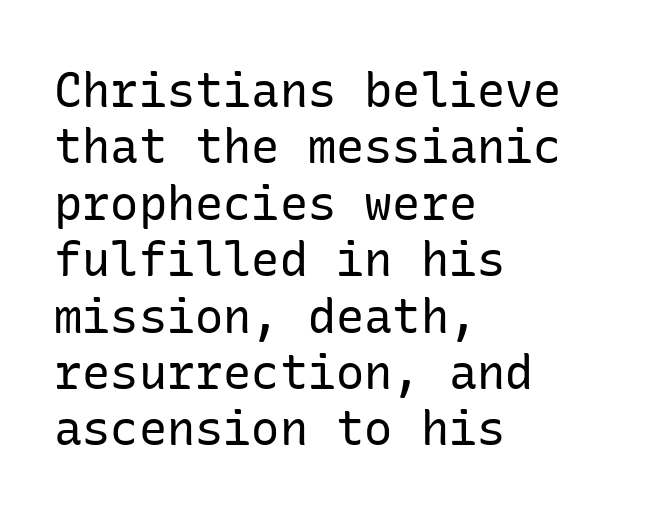
{"serif": "no", "italic": "no", "bold": "no", "weight": "regular", "width": "normal", "stroke_contrast": "low", "x_height": "medium", "underline": "no", "align": "left", "line_spacing_ratio": 1.2, "letter_spacing": "normal", "letter_spacing_em": 0.0, "glyph_px": 47}
